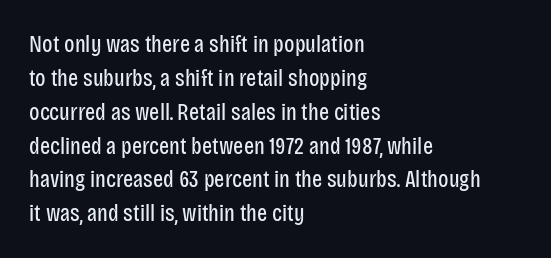
The image shows 24 px text type, upright; set left-aligned, normal line spacing (1.41x), normal letter spacing, not underlined.
